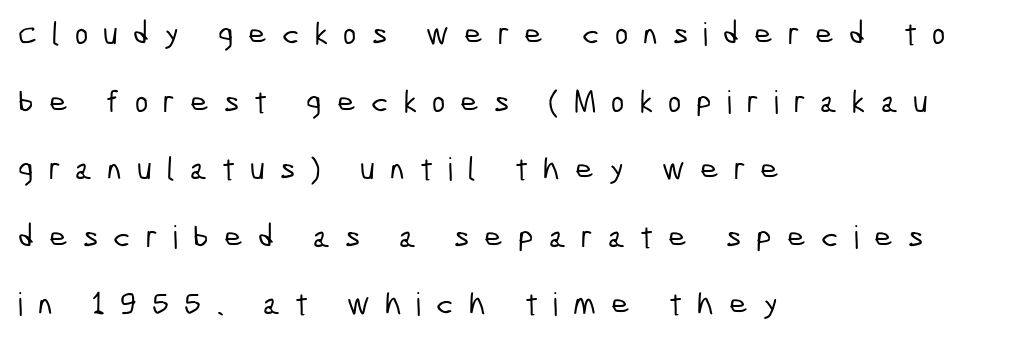
The image shows 32 px condensed sans-serif type; set left-aligned, loose line spacing (2.11x), unusually wide letter spacing (+0.47 em), not underlined; low stroke contrast and a medium x-height.
